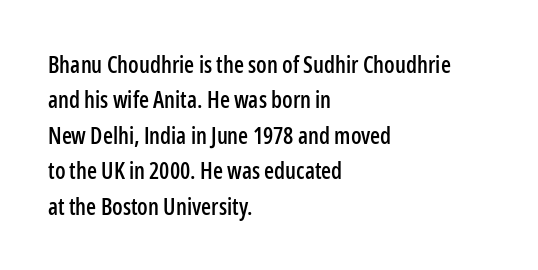
{"italic": "no", "underline": "no", "align": "left", "line_spacing": "normal", "line_spacing_ratio": 1.54, "letter_spacing": "normal", "letter_spacing_em": 0.0, "glyph_px": 23}
